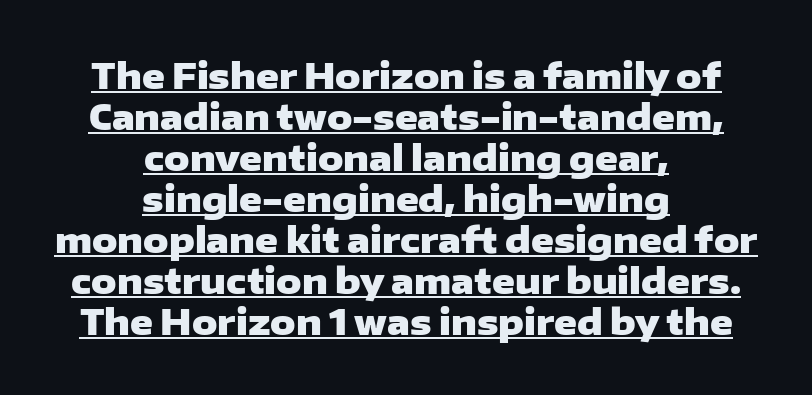
Proportional: the letters do not fall into vertical columns. Tracking value appears to be zero — textbook default spacing. I'd describe the lettering as bold — thick and assertive. The rag falls on both sides of this text block equally. Italic: no, the glyphs are upright roman. Emphasis is given by a line drawn under the lettering.
